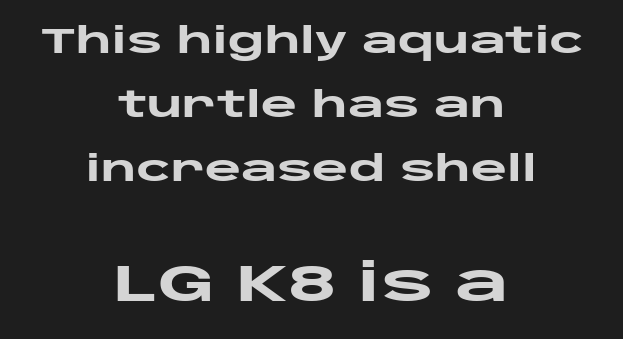
{"serif": "no", "italic": "no", "bold": "yes", "weight": "heavy", "width": "wide", "stroke_contrast": "low", "x_height": "large", "monospaced": "no", "underline": "no", "align": "center", "line_spacing_ratio": 1.83, "letter_spacing": "normal", "letter_spacing_em": 0.0, "larger_block": "second", "size_ratio": 1.49, "glyph_px": 52}
